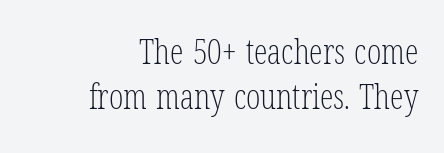
The passage shown is typed in a proportional face where columns would drift. Stems here are at most as thick as an everyday book face. Descenders hang freely into open space. The text was rendered using a seriffed face with decorative stroke endings. Does extra space separate the letters? No, they use regular spacing.
